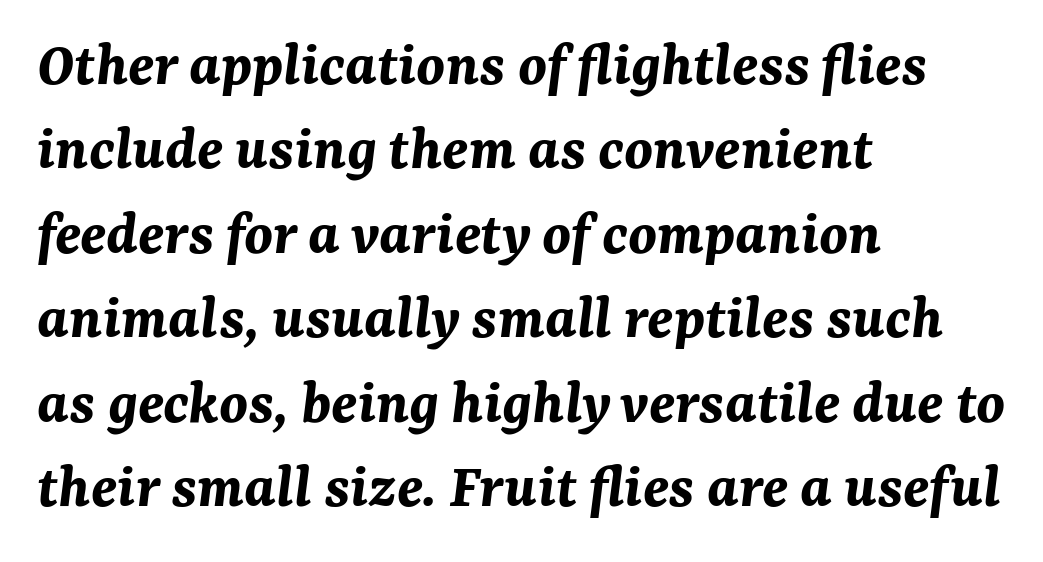
{"italic": "yes", "lean": "right", "slant_degrees": 7, "bold": "yes", "weight": "bold", "width": "normal", "stroke_contrast": "medium", "x_height": "medium", "monospaced": "no", "underline": "no", "align": "left", "line_spacing": "normal", "line_spacing_ratio": 1.32, "letter_spacing": "normal", "letter_spacing_em": 0.0, "glyph_px": 64}
